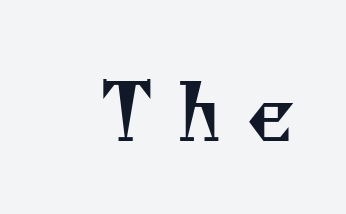
Quick note: underline off. A quiet, ordinary-to-light weight characterises the typeface. These lines are rendered in a variable-pitch font. Examine the stroke ends and you'll spot serifs.
